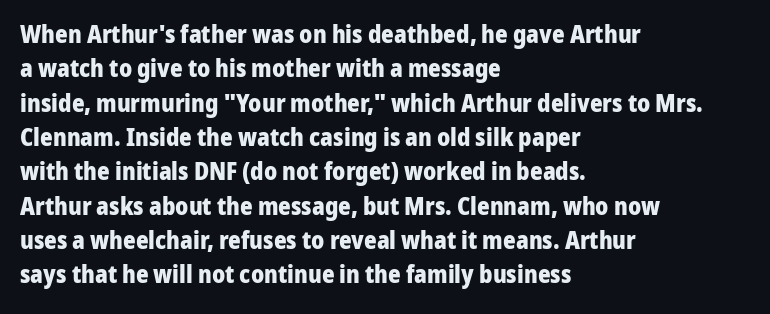
Q: Is the text bold? A: Yes.
Q: Is the text italic (slanted)? A: No, it is upright.
Q: Is the text underlined? A: No.
Q: How is the paragraph aligned? A: Left-aligned.
Q: Is the spacing between letters normal or unusually wide? A: Normal.
Q: Is the spacing between lines tight, normal or loose? A: Normal.
